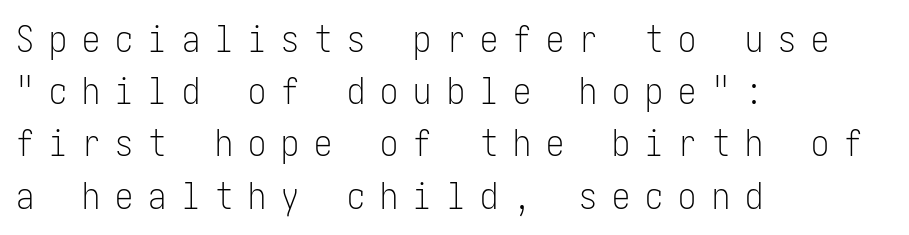
Q: Is the text bold? A: No.
Q: Is the text italic (slanted)? A: No, it is upright.
Q: Is the typeface a serif or a sans-serif typeface? A: Sans-serif.
Q: Is the text underlined? A: No.
Q: How is the paragraph aligned? A: Left-aligned.
Q: Is the spacing between letters normal or unusually wide? A: Unusually wide.
Q: Is the spacing between lines tight, normal or loose? A: Normal.
Q: Width (condensed, normal, or wide)? A: Condensed.
Q: Stroke contrast? A: Low.
Q: x-height? A: Medium.
